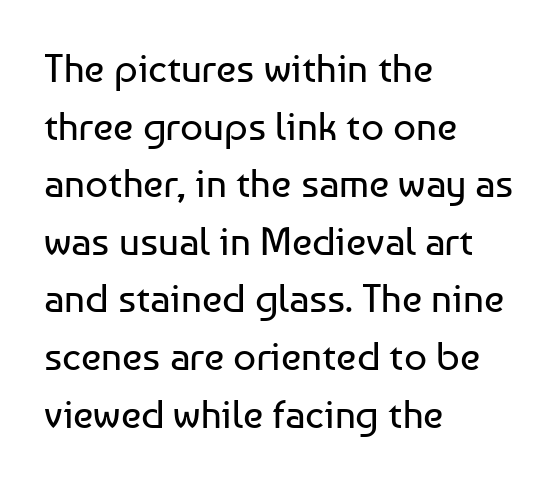
{"serif": "no", "italic": "no", "bold": "no", "weight": "regular", "width": "normal", "stroke_contrast": "low", "x_height": "medium", "monospaced": "no", "underline": "no", "align": "left", "line_spacing": "normal", "line_spacing_ratio": 1.44, "letter_spacing": "normal", "letter_spacing_em": 0.0, "glyph_px": 40}
